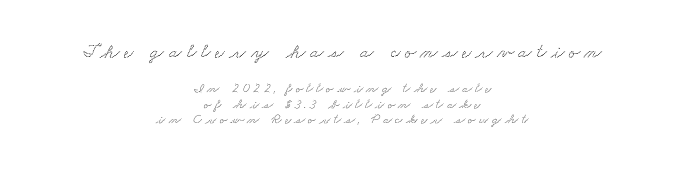
{"underline": "no", "align": "center", "line_spacing": "tight", "line_spacing_ratio": 1.11, "letter_spacing": "wide", "letter_spacing_em": 0.22, "larger_block": "first", "size_ratio": 1.43, "glyph_px": 20}
